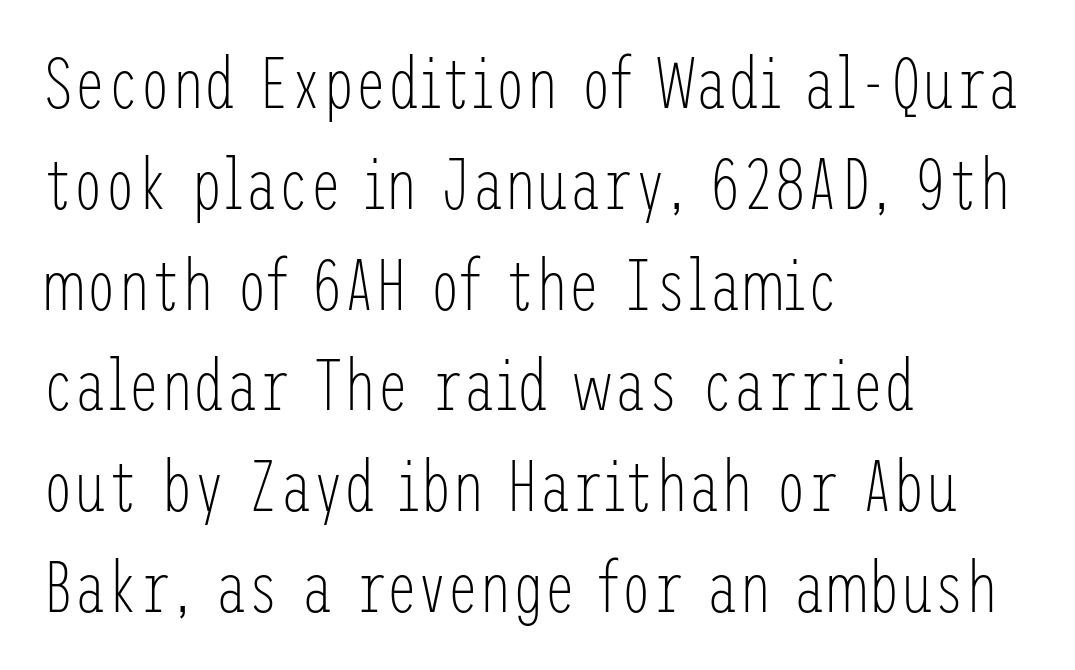
The image shows 72 px light, condensed sans-serif type, upright; set left-aligned, normal line spacing (1.4x), normal letter spacing, not underlined; low stroke contrast and a medium x-height.
